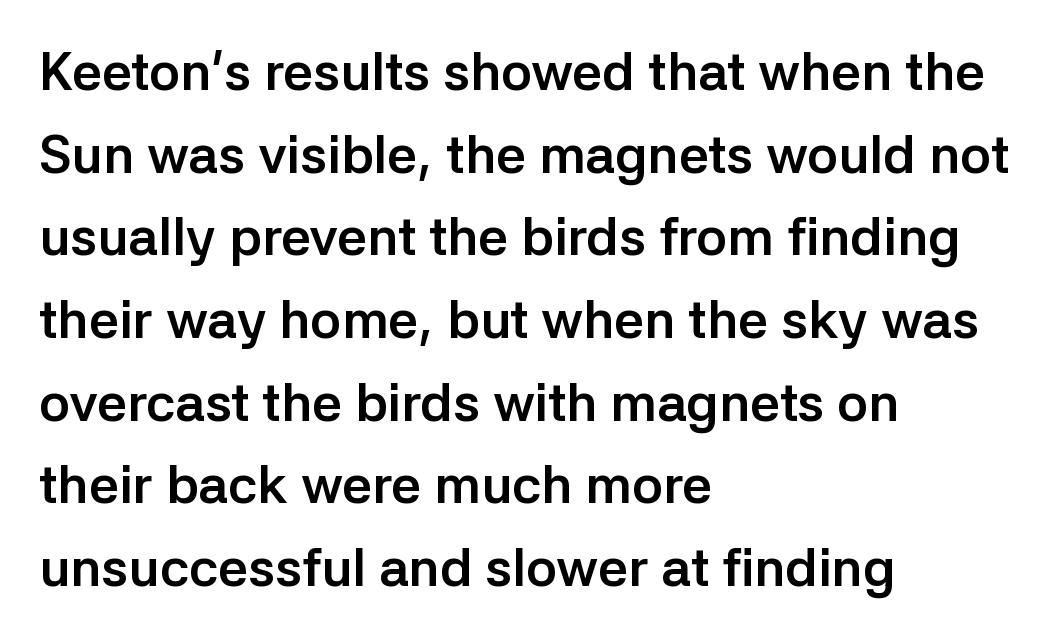
{"serif": "no", "italic": "no", "bold": "yes", "weight": "semibold", "width": "normal", "stroke_contrast": "low", "x_height": "medium", "monospaced": "no", "underline": "no", "align": "left", "line_spacing": "normal", "line_spacing_ratio": 1.56, "letter_spacing": "normal", "letter_spacing_em": 0.0, "glyph_px": 53}
